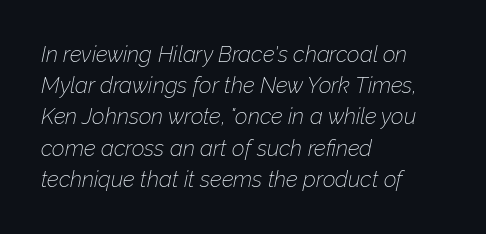
The image shows 22 px text type, italic (leaning right); set left-aligned, normal line spacing (1.42x), normal letter spacing, not underlined.
